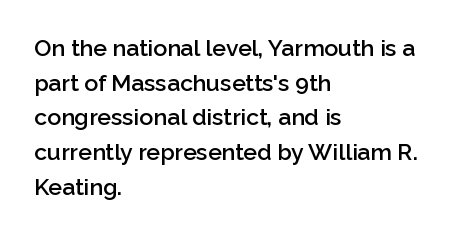
Q: Is the text bold? A: Semi-bold.
Q: Is the text italic (slanted)? A: No, it is upright.
Q: Is the text underlined? A: No.
Q: How is the paragraph aligned? A: Left-aligned.
Q: Is the spacing between letters normal or unusually wide? A: Normal.
Q: Is the spacing between lines tight, normal or loose? A: Normal.
